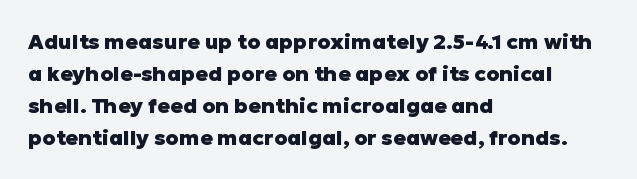
The type sits square on the baseline with zero lean. Summary of weight: heavy, a full bold. Interline gaps are of average width in this sample. The type is set solid horizontally, with unmodified tracking. Underline: absent.
